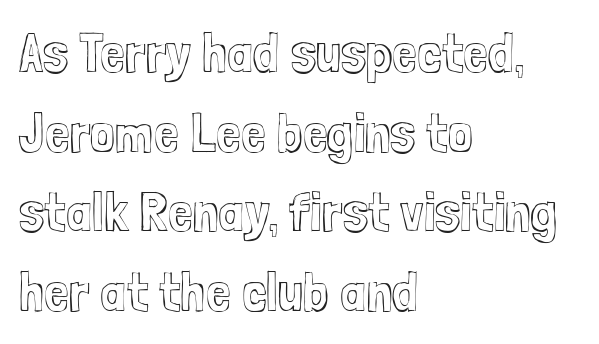
Q: Is the text italic (slanted)? A: No, it is upright.
Q: Is the text underlined? A: No.
Q: How is the paragraph aligned? A: Left-aligned.
Q: Is the spacing between letters normal or unusually wide? A: Normal.
Q: Is the spacing between lines tight, normal or loose? A: Normal.
Q: Width (condensed, normal, or wide)? A: Condensed.
Q: x-height? A: Medium.
Q: Monospaced? A: No.
